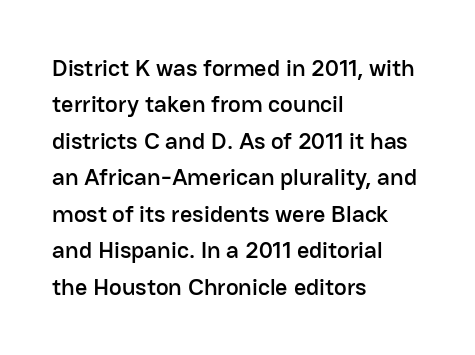
{"italic": "no", "underline": "no", "align": "left", "line_spacing": "normal", "line_spacing_ratio": 1.52, "letter_spacing": "normal", "letter_spacing_em": 0.0, "glyph_px": 24}
